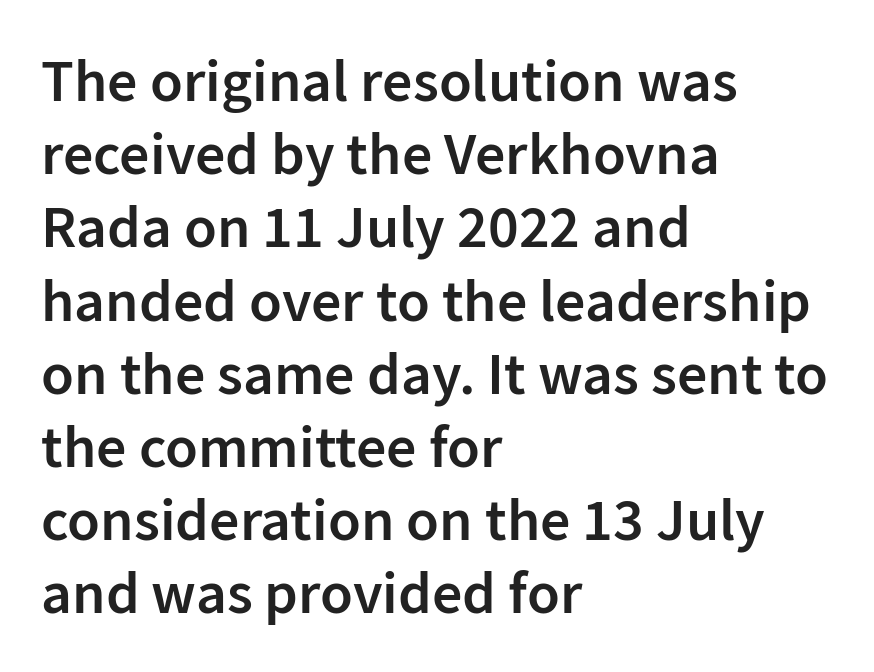
{"serif": "no", "italic": "no", "bold": "semi", "weight": "semibold", "width": "normal", "stroke_contrast": "low", "x_height": "medium", "monospaced": "no", "underline": "no", "align": "left", "line_spacing_ratio": 1.22, "letter_spacing": "normal", "letter_spacing_em": 0.0, "glyph_px": 60}
